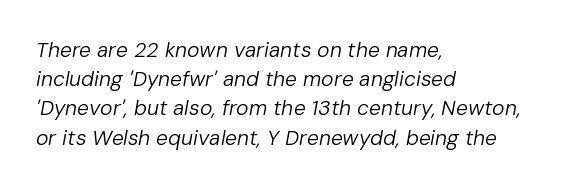
The image shows 21 px text type, italic (leaning right); set left-aligned, normal line spacing (1.39x), normal letter spacing, not underlined.
